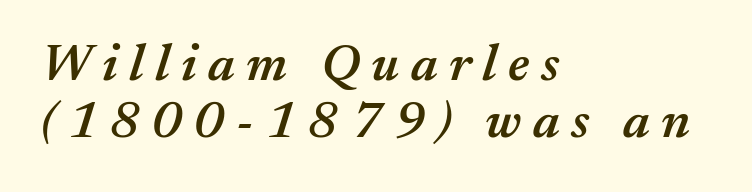
{"italic": "yes", "lean": "right", "slant_degrees": 17, "bold": "semi", "weight": "semibold", "width": "normal", "stroke_contrast": "medium", "x_height": "medium", "monospaced": "no", "underline": "no", "align": "left", "line_spacing": "tight", "line_spacing_ratio": 1.09, "letter_spacing": "wide", "letter_spacing_em": 0.22, "glyph_px": 52}
